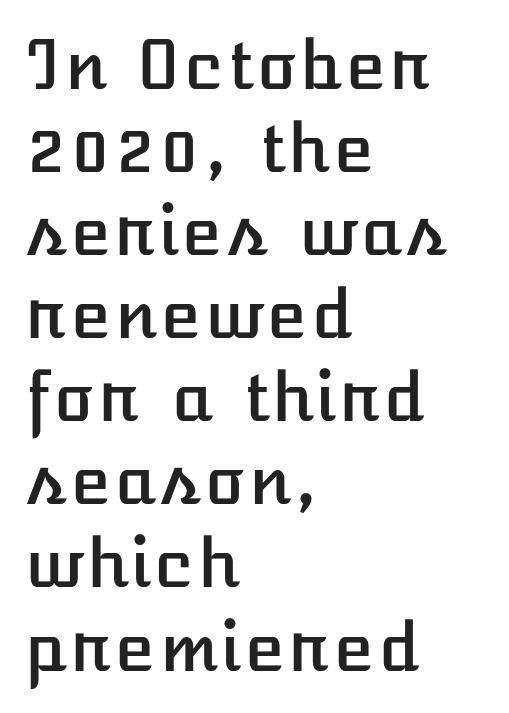
Q: Is the text italic (slanted)? A: No, it is upright.
Q: Is the text underlined? A: No.
Q: How is the paragraph aligned? A: Left-aligned.
Q: Is the spacing between letters normal or unusually wide? A: Normal.
Q: Width (condensed, normal, or wide)? A: Normal.
Q: Stroke contrast? A: Low.
Q: x-height? A: Medium.
